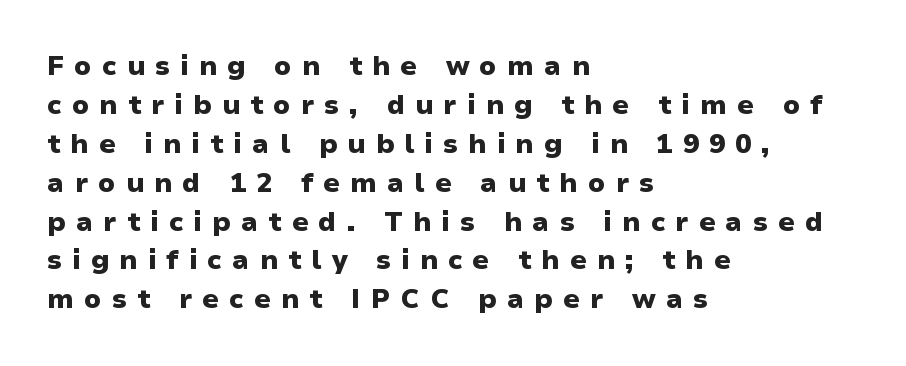
{"italic": "no", "bold": "yes", "underline": "no", "align": "left", "line_spacing": "normal", "line_spacing_ratio": 1.44, "letter_spacing": "wide", "letter_spacing_em": 0.37, "glyph_px": 27}
